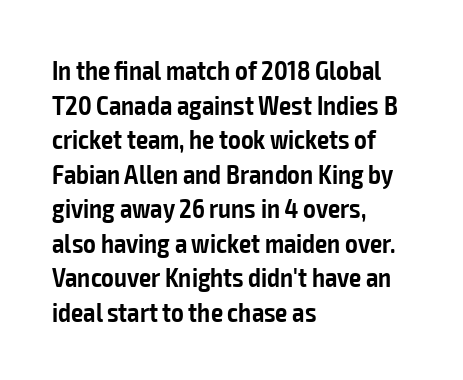
{"italic": "no", "bold": "semi", "underline": "no", "align": "left", "line_spacing": "normal", "line_spacing_ratio": 1.28, "letter_spacing": "normal", "letter_spacing_em": 0.0, "glyph_px": 27}
